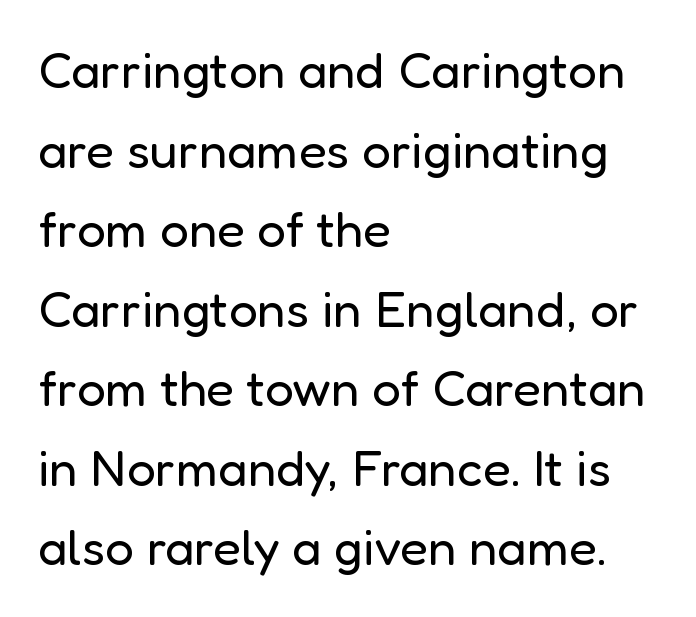
The image shows 51 px regular-weight sans-serif type, upright; set left-aligned, normal line spacing (1.56x), normal letter spacing, not underlined; low stroke contrast and a medium x-height.
